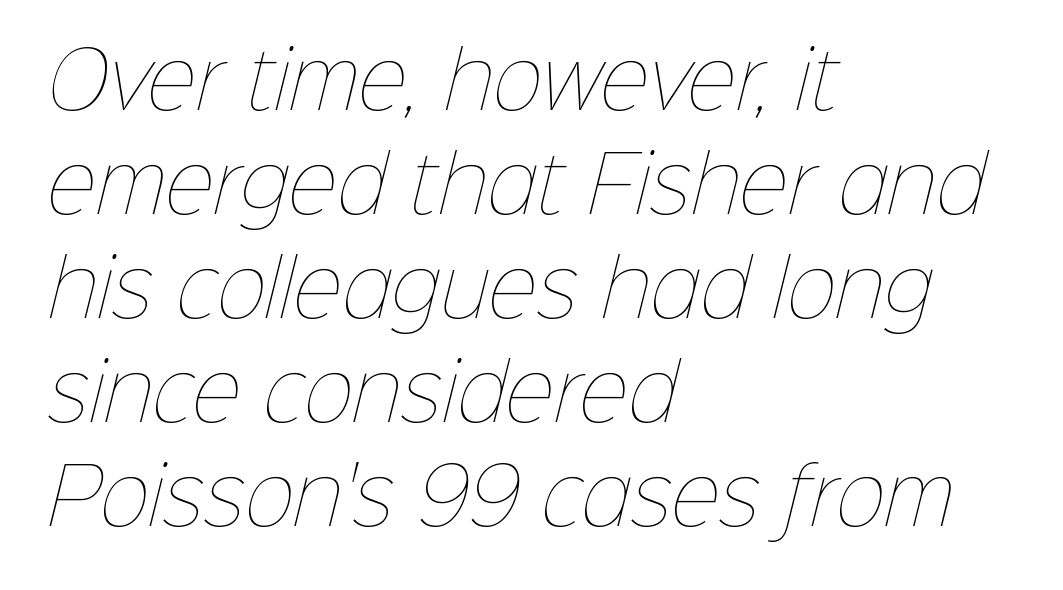
The image shows 76 px thin type; set left-aligned, normal line spacing (1.37x), normal letter spacing, not underlined; low stroke contrast and a medium x-height.
